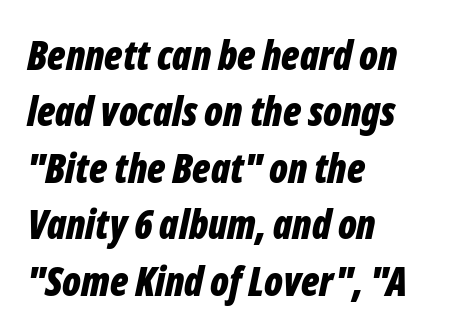
{"italic": "yes", "lean": "right", "slant_degrees": 12, "bold": "yes", "weight": "bold", "width": "condensed", "stroke_contrast": "low", "x_height": "medium", "monospaced": "no", "underline": "no", "align": "left", "line_spacing": "normal", "line_spacing_ratio": 1.41, "letter_spacing": "normal", "letter_spacing_em": 0.0, "glyph_px": 40}
